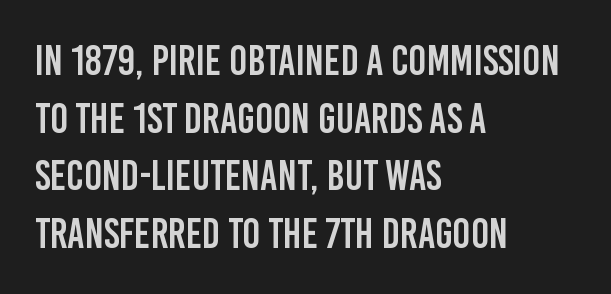
{"serif": "no", "italic": "no", "width": "condensed", "stroke_contrast": "low", "x_height": "large", "monospaced": "no", "underline": "no", "align": "left", "line_spacing": "normal", "line_spacing_ratio": 1.37, "letter_spacing": "normal", "letter_spacing_em": 0.0, "glyph_px": 42}
